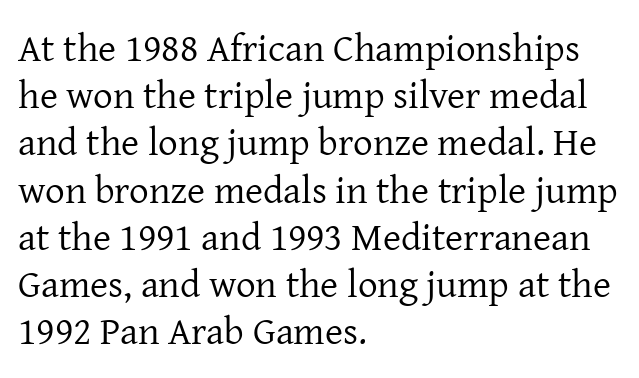
{"serif": "yes", "italic": "no", "bold": "no", "weight": "regular", "width": "normal", "stroke_contrast": "low", "x_height": "medium", "monospaced": "no", "underline": "no", "align": "left", "line_spacing_ratio": 1.21, "letter_spacing": "normal", "letter_spacing_em": 0.0, "glyph_px": 39}
